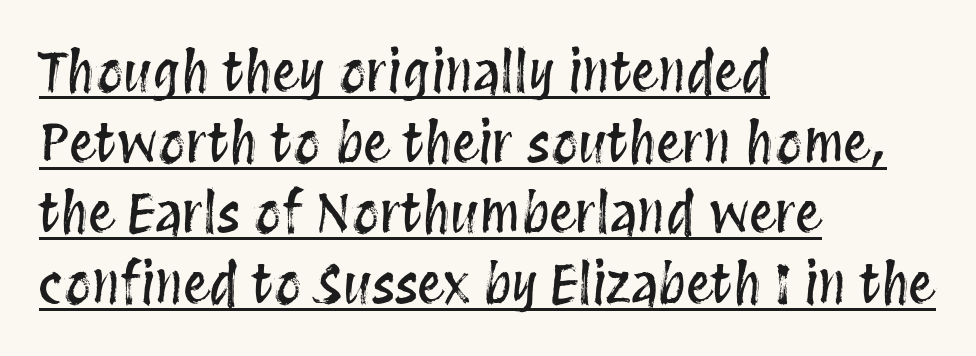
{"italic": "no", "width": "condensed", "stroke_contrast": "medium", "x_height": "large", "monospaced": "no", "underline": "yes", "align": "left", "line_spacing": "normal", "line_spacing_ratio": 1.31, "letter_spacing": "normal", "letter_spacing_em": 0.0, "glyph_px": 54}
